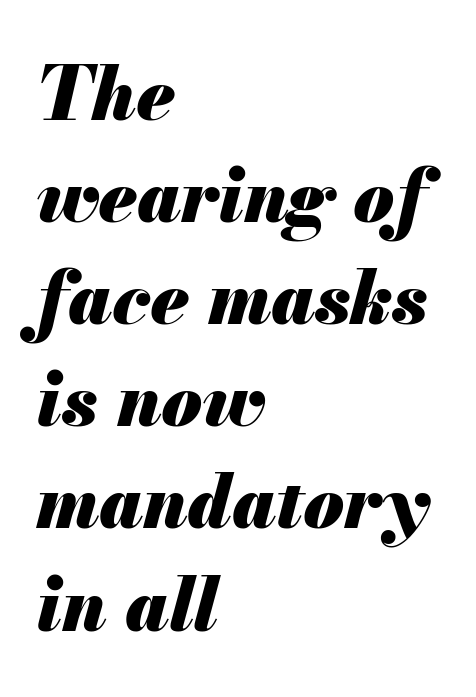
The image shows 74 px heavy type, italic (leaning right); set left-aligned, normal line spacing (1.38x), normal letter spacing, not underlined; medium stroke contrast and a small x-height.
